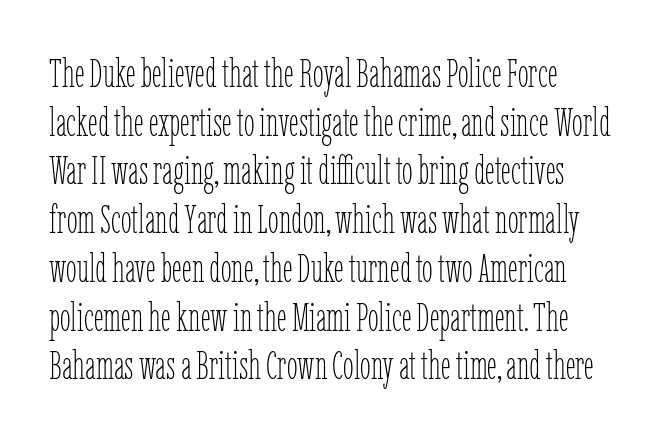
Vertical strokes here are truly vertical. Counters stay open thanks to moderate or lighter strokes. This sample keeps an unexceptional amount of space between lines. All the whitespace from short lines collects on the right.
